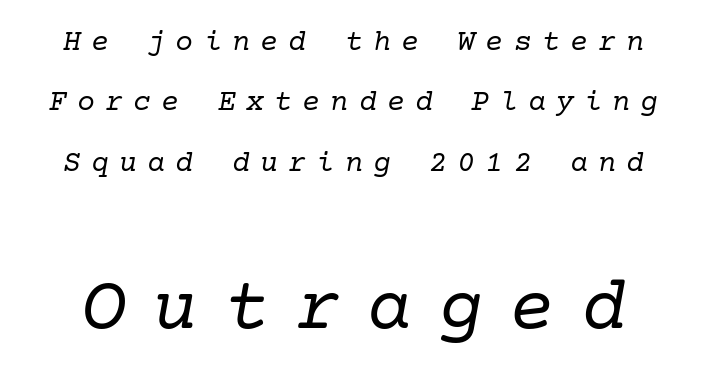
{"serif": "yes", "italic": "yes", "lean": "right", "slant_degrees": 10, "bold": "no", "weight": "regular", "width": "normal", "stroke_contrast": "low", "x_height": "medium", "underline": "no", "line_spacing": "loose", "line_spacing_ratio": 2.01, "letter_spacing": "wide", "letter_spacing_em": 0.34, "larger_block": "second", "size_ratio": 2.53, "glyph_px": 76}
